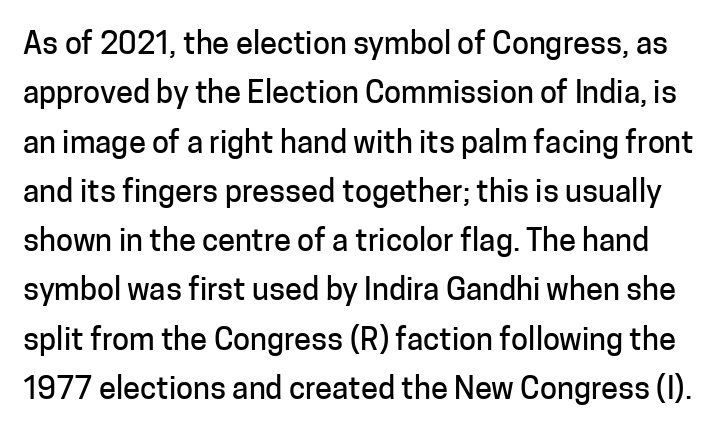
Q: Is the text italic (slanted)? A: No, it is upright.
Q: Is the typeface a serif or a sans-serif typeface? A: Sans-serif.
Q: Is the text underlined? A: No.
Q: Is the spacing between letters normal or unusually wide? A: Normal.
Q: Is the spacing between lines tight, normal or loose? A: Normal.
Q: Width (condensed, normal, or wide)? A: Normal.
Q: Stroke contrast? A: Low.
Q: x-height? A: Medium.
Q: Monospaced? A: No.
